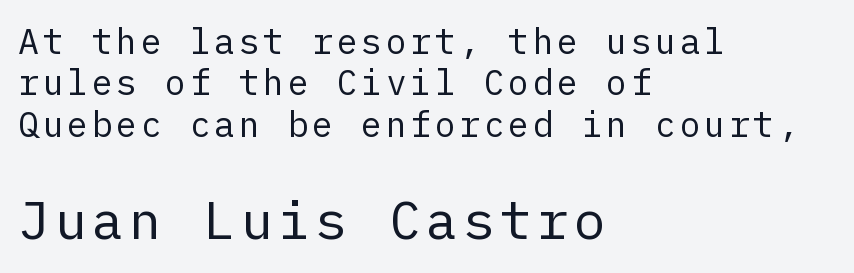
{"serif": "no", "italic": "no", "bold": "no", "weight": "regular", "width": "normal", "stroke_contrast": "low", "x_height": "medium", "underline": "no", "align": "left", "line_spacing_ratio": 1.18, "larger_block": "second", "size_ratio": 1.51, "glyph_px": 53}
